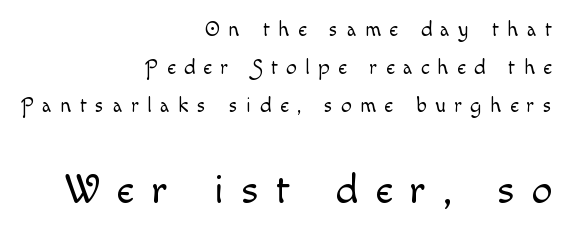
Q: Is the text bold? A: No.
Q: Is the text italic (slanted)? A: No, it is upright.
Q: Is the text underlined? A: No.
Q: How is the paragraph aligned? A: Right-aligned.
Q: Is the spacing between letters normal or unusually wide? A: Unusually wide.
Q: Which block of text is set in a larger size, the first (top) or the second (bottom)? A: The second (bottom) one.
Q: Width (condensed, normal, or wide)? A: Normal.
Q: x-height? A: Small.
Q: Monospaced? A: No.
